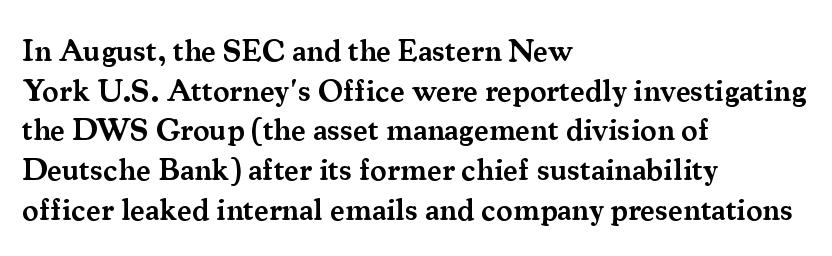
Q: Is the text bold? A: Semi-bold.
Q: Is the text italic (slanted)? A: No, it is upright.
Q: Is the typeface a serif or a sans-serif typeface? A: Serif.
Q: Is the text underlined? A: No.
Q: How is the paragraph aligned? A: Left-aligned.
Q: Is the spacing between letters normal or unusually wide? A: Normal.
Q: Is the spacing between lines tight, normal or loose? A: Normal.
Q: Width (condensed, normal, or wide)? A: Normal.
Q: Stroke contrast? A: Medium.
Q: x-height? A: Small.
Q: Monospaced? A: No.
